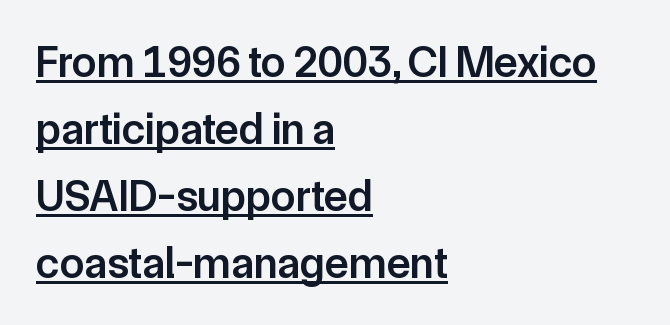
Q: Is the text bold? A: Semi-bold.
Q: Is the text italic (slanted)? A: No, it is upright.
Q: Is the typeface a serif or a sans-serif typeface? A: Sans-serif.
Q: Is the text underlined? A: Yes.
Q: How is the paragraph aligned? A: Left-aligned.
Q: Is the spacing between letters normal or unusually wide? A: Normal.
Q: Is the spacing between lines tight, normal or loose? A: Normal.
Q: Width (condensed, normal, or wide)? A: Normal.
Q: Stroke contrast? A: Low.
Q: x-height? A: Medium.
Q: Monospaced? A: No.
